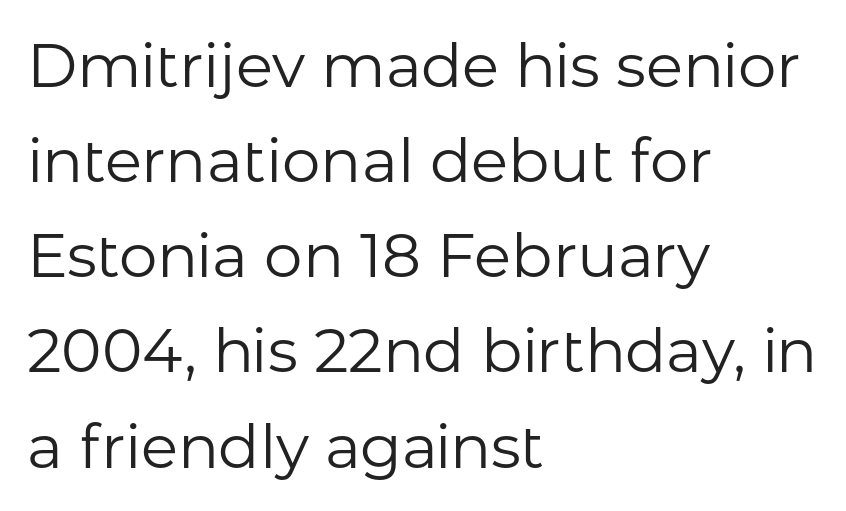
{"serif": "no", "italic": "no", "bold": "no", "weight": "regular", "width": "normal", "stroke_contrast": "low", "x_height": "medium", "monospaced": "no", "underline": "no", "align": "left", "line_spacing": "normal", "line_spacing_ratio": 1.56, "letter_spacing": "normal", "letter_spacing_em": 0.0, "glyph_px": 61}
